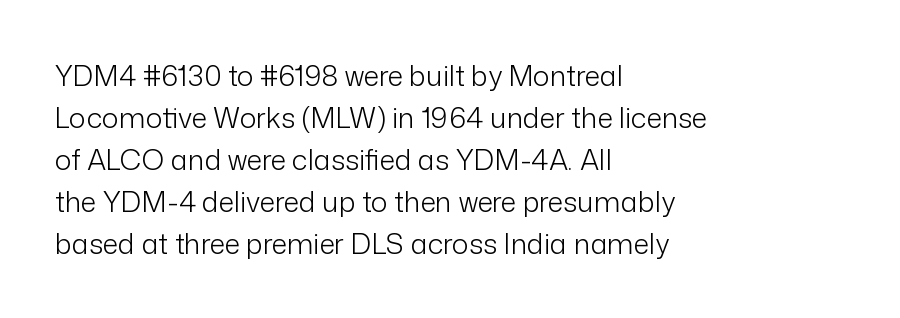
{"serif": "no", "italic": "no", "bold": "no", "weight": "light", "width": "normal", "stroke_contrast": "low", "x_height": "medium", "monospaced": "no", "underline": "no", "align": "left", "line_spacing": "normal", "line_spacing_ratio": 1.5, "letter_spacing": "normal", "letter_spacing_em": 0.0, "glyph_px": 28}
